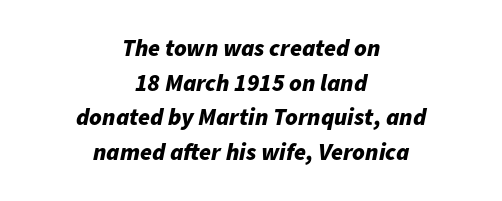
The image shows 24 px bold type, italic (leaning right); set centered, normal line spacing (1.44x), normal letter spacing, not underlined.
